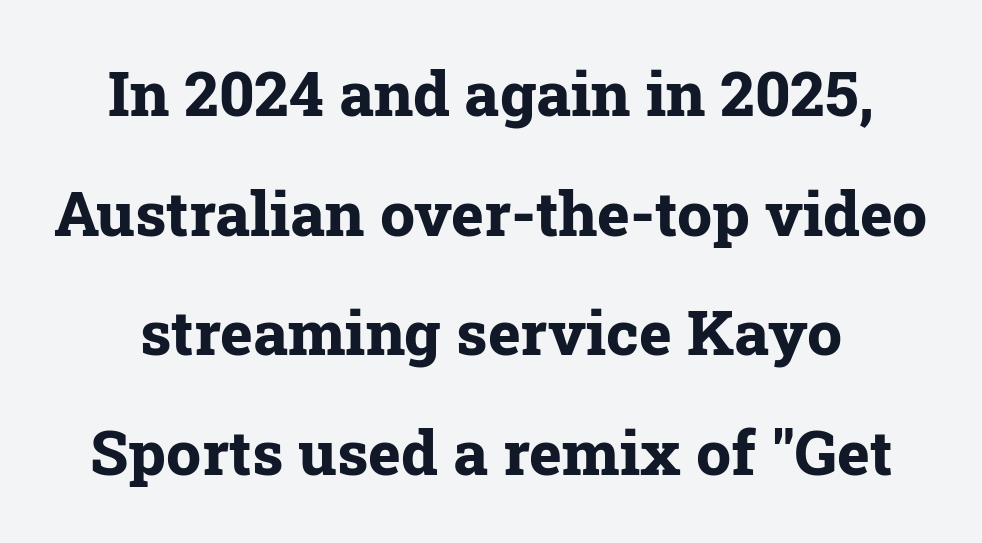
{"serif": "yes", "italic": "no", "bold": "yes", "weight": "bold", "width": "normal", "stroke_contrast": "low", "x_height": "medium", "monospaced": "no", "underline": "no", "line_spacing": "loose", "line_spacing_ratio": 1.93, "letter_spacing": "normal", "letter_spacing_em": 0.0, "glyph_px": 62}
